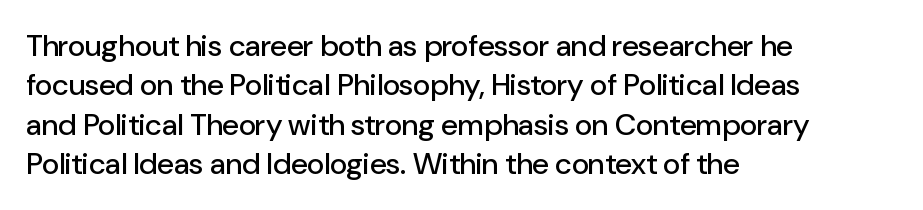
Q: Is the text italic (slanted)? A: No, it is upright.
Q: Is the typeface a serif or a sans-serif typeface? A: Sans-serif.
Q: Is the text underlined? A: No.
Q: How is the paragraph aligned? A: Left-aligned.
Q: Is the spacing between letters normal or unusually wide? A: Normal.
Q: Is the spacing between lines tight, normal or loose? A: Normal.
Q: Width (condensed, normal, or wide)? A: Normal.
Q: Stroke contrast? A: Low.
Q: x-height? A: Medium.
Q: Monospaced? A: No.
